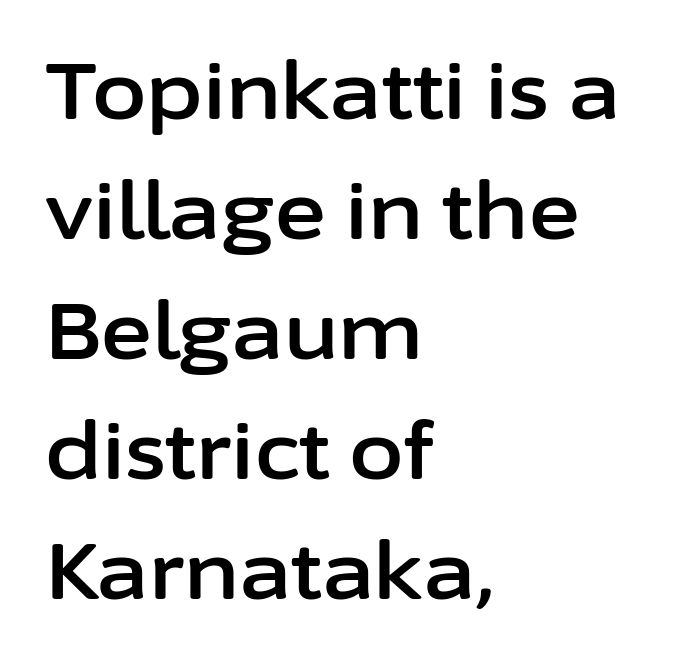
Q: Is the text italic (slanted)? A: No, it is upright.
Q: Is the typeface a serif or a sans-serif typeface? A: Sans-serif.
Q: Is the text underlined? A: No.
Q: How is the paragraph aligned? A: Left-aligned.
Q: Is the spacing between letters normal or unusually wide? A: Normal.
Q: Is the spacing between lines tight, normal or loose? A: Normal.
Q: Width (condensed, normal, or wide)? A: Normal.
Q: Stroke contrast? A: Low.
Q: x-height? A: Medium.
Q: Monospaced? A: No.
